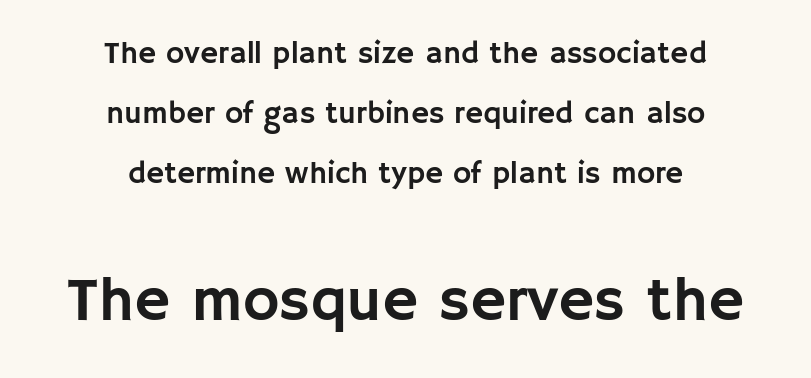
Visually, the bottom section dominates because its glyphs are scaled up. Reading down the column, the eye jumps a long way to each next line. No italicization has been applied; the sample stays upright. Look at the tracking — it's just the regular setting, nothing added. Unmarked baselines from the first word to the last. I'd call this a sans setting — the letters go barefoot.
